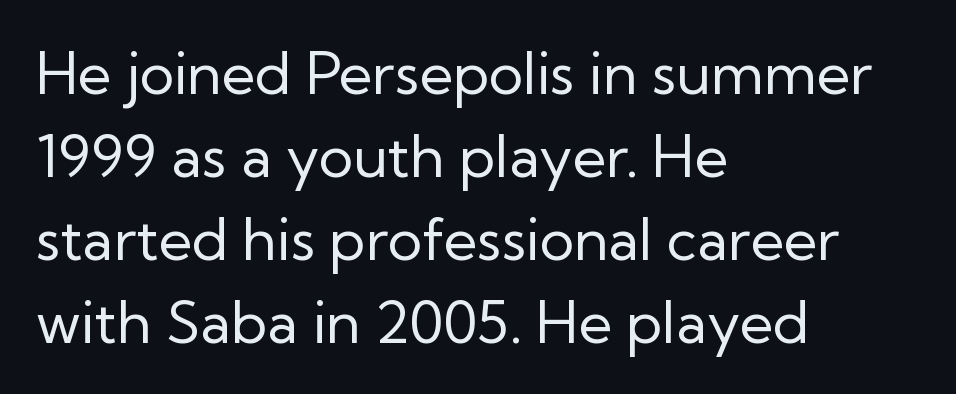
Does the leading feel generous? No, just average. Descenders hang freely into open space. You could call the tracking neutral — neither tight nor loose. These lines are rendered in a variable-pitch font.
